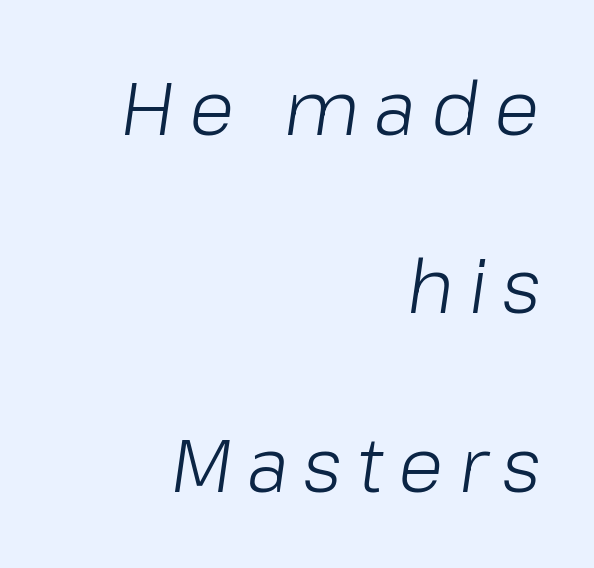
Q: Is the text bold? A: No.
Q: Is the text italic (slanted)? A: Yes, it leans right by about 8 degrees.
Q: Is the text underlined? A: No.
Q: How is the paragraph aligned? A: Right-aligned.
Q: Is the spacing between letters normal or unusually wide? A: Unusually wide.
Q: Is the spacing between lines tight, normal or loose? A: Loose.
Q: Width (condensed, normal, or wide)? A: Normal.
Q: Stroke contrast? A: Low.
Q: x-height? A: Medium.
Q: Monospaced? A: No.
